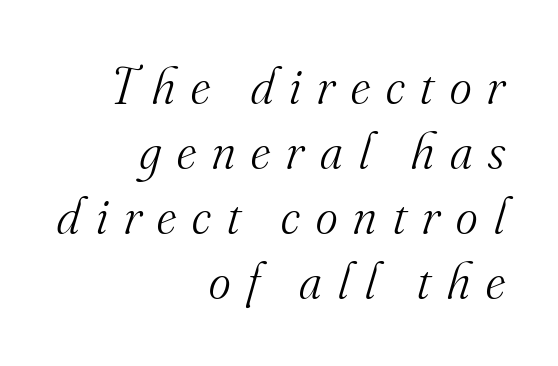
{"serif": "yes", "italic": "yes", "lean": "right", "slant_degrees": 16, "bold": "no", "weight": "light", "width": "normal", "stroke_contrast": "medium", "x_height": "small", "monospaced": "no", "underline": "no", "align": "right", "line_spacing": "normal", "line_spacing_ratio": 1.25, "letter_spacing": "wide", "letter_spacing_em": 0.31, "glyph_px": 52}
